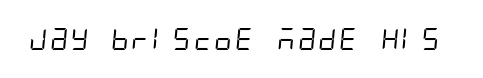
Students, note that the glyphs here touch the page at normal intervals. Any mark beneath the type? The region is blank. Is this a heavy cut? Hardly; it is regular or lighter.
